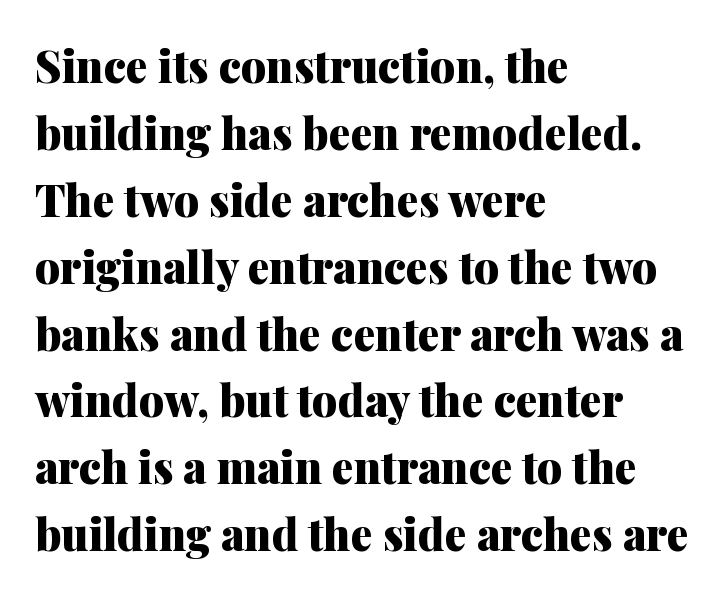
This rendering employs a face with finishing strokes, i.e., a serif. Heavy-handed strokes throughout: this text is bold. Honestly, there is no underline to notice here at all. This sample uses plain, unmodified letter spacing. The type sits square on the baseline with zero lean. Spacing verdict: proportional, widths tailored to each character.
